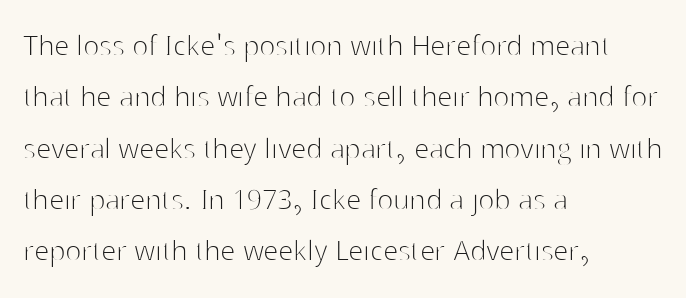
Q: Is the text bold? A: No.
Q: Is the text italic (slanted)? A: No, it is upright.
Q: Is the typeface a serif or a sans-serif typeface? A: Sans-serif.
Q: Is the text underlined? A: No.
Q: How is the paragraph aligned? A: Left-aligned.
Q: Is the spacing between letters normal or unusually wide? A: Normal.
Q: Is the spacing between lines tight, normal or loose? A: Normal.
Q: Width (condensed, normal, or wide)? A: Normal.
Q: Stroke contrast? A: High.
Q: x-height? A: Medium.
Q: Monospaced? A: No.
